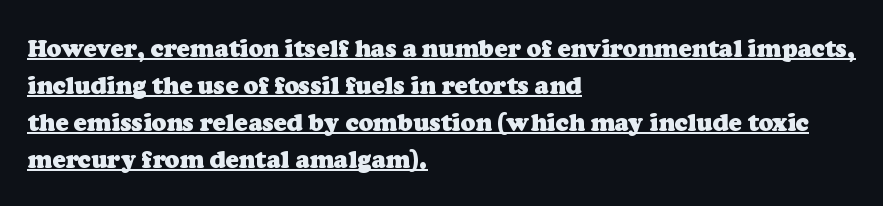
Q: Is the text bold? A: Yes.
Q: Is the text underlined? A: Yes.
Q: How is the paragraph aligned? A: Left-aligned.
Q: Is the spacing between letters normal or unusually wide? A: Normal.
Q: Is the spacing between lines tight, normal or loose? A: Normal.
